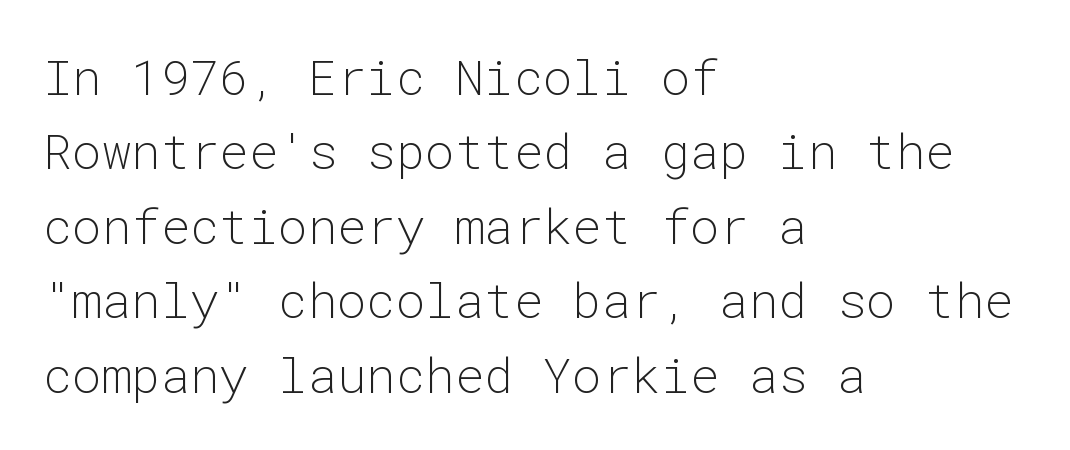
Q: Is the text bold? A: No.
Q: Is the text italic (slanted)? A: No, it is upright.
Q: Is the typeface a serif or a sans-serif typeface? A: Sans-serif.
Q: Is the text underlined? A: No.
Q: How is the paragraph aligned? A: Left-aligned.
Q: Is the spacing between letters normal or unusually wide? A: Normal.
Q: Is the spacing between lines tight, normal or loose? A: Normal.
Q: Width (condensed, normal, or wide)? A: Normal.
Q: Stroke contrast? A: Low.
Q: x-height? A: Medium.
Q: Monospaced? A: Yes.
